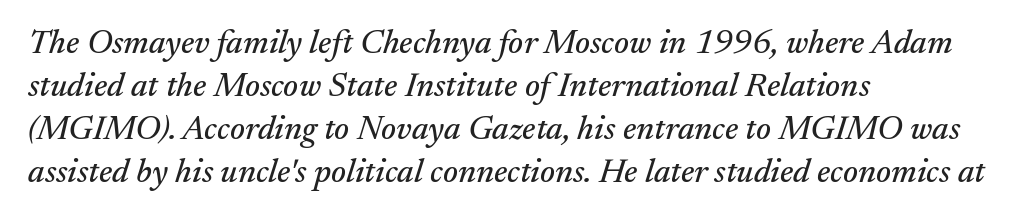
The image shows 34 px serif type, italic (leaning right); set left-aligned, normal line spacing (1.26x), normal letter spacing, not underlined; medium stroke contrast and a small x-height.
